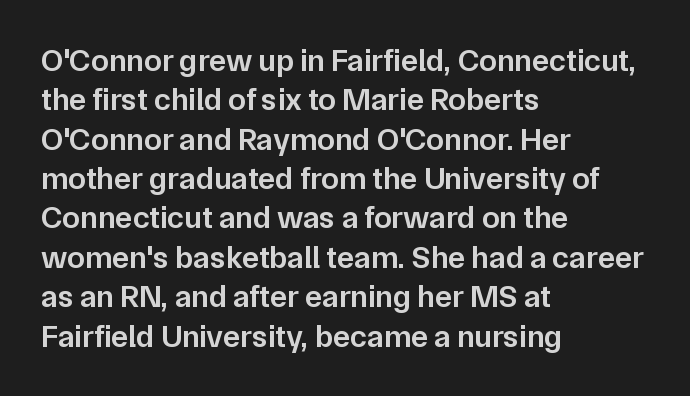
{"serif": "no", "italic": "no", "bold": "semi", "weight": "semibold", "width": "normal", "stroke_contrast": "low", "x_height": "medium", "monospaced": "no", "underline": "no", "align": "left", "line_spacing_ratio": 1.23, "letter_spacing": "normal", "letter_spacing_em": 0.0, "glyph_px": 32}
